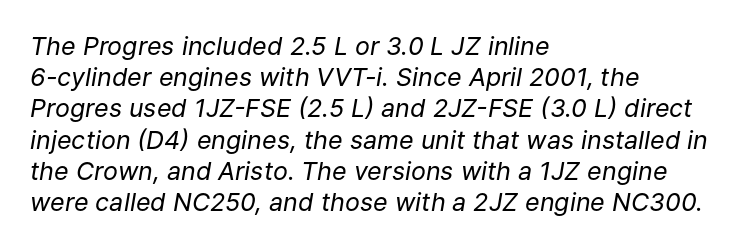
{"italic": "yes", "lean": "right", "slant_degrees": 9, "bold": "no", "underline": "no", "align": "left", "line_spacing": "normal", "line_spacing_ratio": 1.25, "letter_spacing": "normal", "letter_spacing_em": 0.0, "glyph_px": 25}
